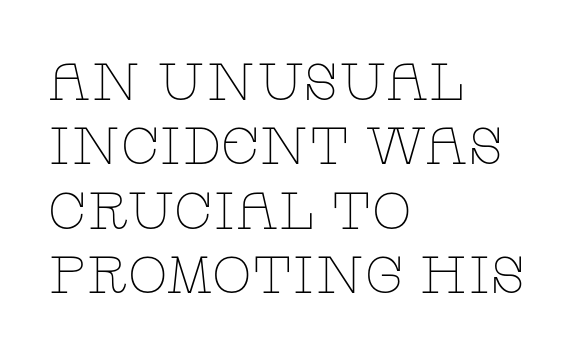
Q: Is the text bold? A: No.
Q: Is the text italic (slanted)? A: No, it is upright.
Q: Is the typeface a serif or a sans-serif typeface? A: Serif.
Q: Is the text underlined? A: No.
Q: How is the paragraph aligned? A: Left-aligned.
Q: Is the spacing between letters normal or unusually wide? A: Normal.
Q: Width (condensed, normal, or wide)? A: Wide.
Q: Stroke contrast? A: Low.
Q: x-height? A: Large.
Q: Monospaced? A: No.
